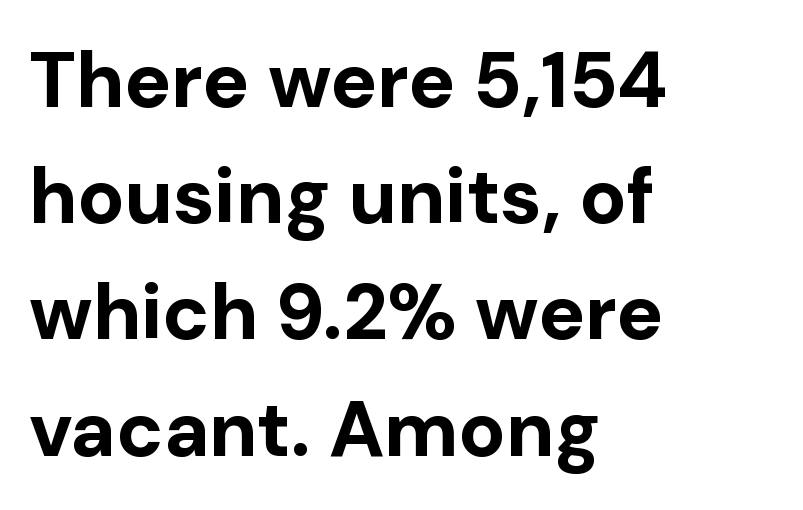
Q: Is the text bold? A: Yes.
Q: Is the text italic (slanted)? A: No, it is upright.
Q: Is the typeface a serif or a sans-serif typeface? A: Sans-serif.
Q: Is the text underlined? A: No.
Q: How is the paragraph aligned? A: Left-aligned.
Q: Is the spacing between letters normal or unusually wide? A: Normal.
Q: Is the spacing between lines tight, normal or loose? A: Normal.
Q: Width (condensed, normal, or wide)? A: Normal.
Q: Stroke contrast? A: Low.
Q: x-height? A: Medium.
Q: Monospaced? A: No.
